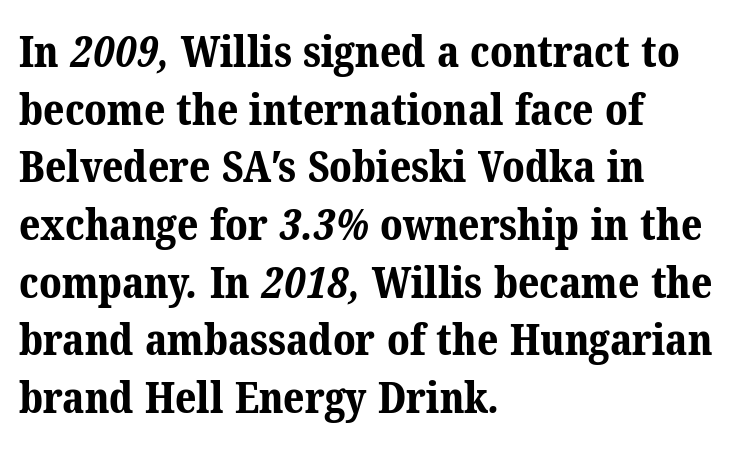
Lines of text with bare space underneath. Note: serifs present on the glyphs. The face used here is rendered with its standard letterfit. Every row of glyphs begins at an identical x-position on the left.
